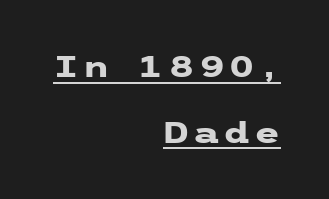
{"serif": "no", "italic": "no", "bold": "yes", "weight": "heavy", "width": "wide", "stroke_contrast": "low", "x_height": "medium", "underline": "yes", "align": "right", "line_spacing": "loose", "line_spacing_ratio": 2.19, "glyph_px": 30}
